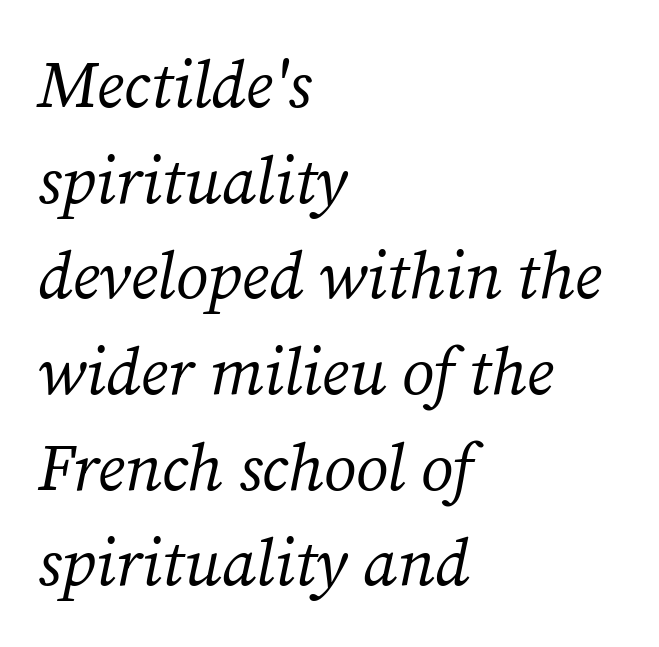
The image shows 66 px regular-weight serif type, italic (leaning right); set left-aligned, normal line spacing (1.45x), normal letter spacing, not underlined; medium stroke contrast and a medium x-height.
